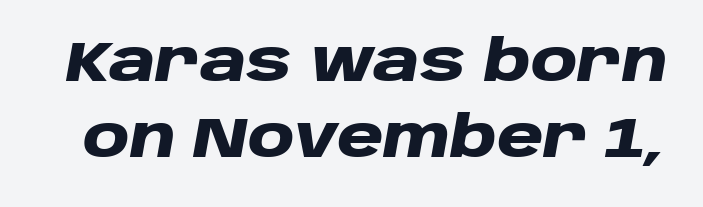
The image shows 57 px heavy, wide type, italic (leaning right); set normal line spacing (1.34x), normal letter spacing, not underlined; low stroke contrast and a large x-height.
